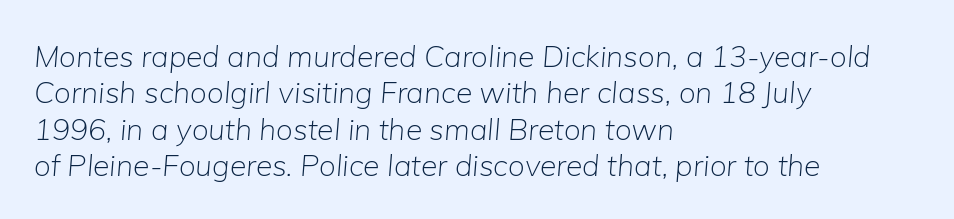
Q: Is the text bold? A: No.
Q: Is the text italic (slanted)? A: Yes, it leans right by about 5 degrees.
Q: Is the text underlined? A: No.
Q: How is the paragraph aligned? A: Left-aligned.
Q: Is the spacing between letters normal or unusually wide? A: Normal.
Q: Width (condensed, normal, or wide)? A: Normal.
Q: Stroke contrast? A: Low.
Q: x-height? A: Medium.
Q: Monospaced? A: No.
